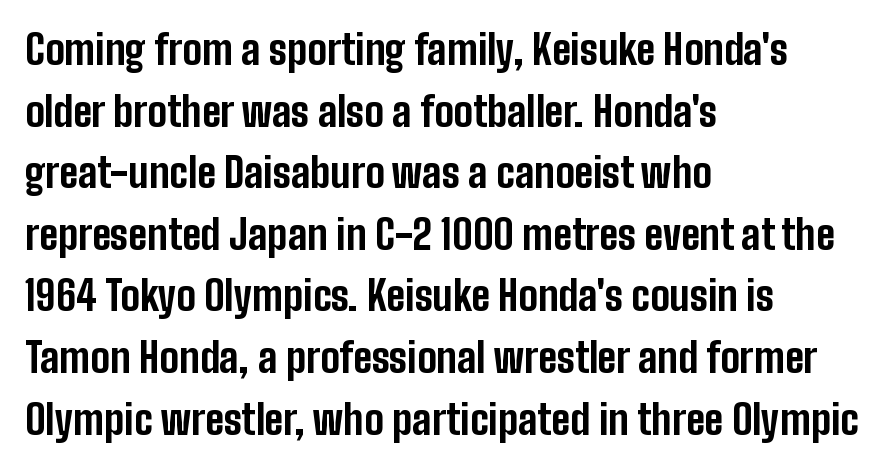
Varying glyph widths throughout — classic text-font behaviour. The letters carry no serifs — their stems end cleanly without finishing strokes. The baseline area is clear. The lettering holds an erect, upright posture throughout. Thick stems and heavy bowls — unmistakably bold.
